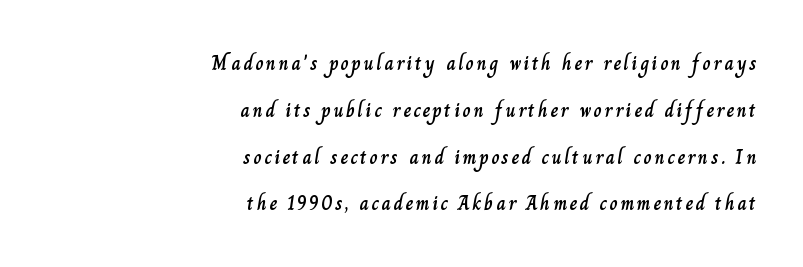
The image shows 20 px text type; set right-aligned, loose line spacing (2.34x), not underlined.
